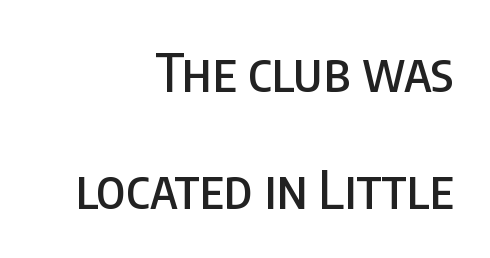
{"serif": "no", "italic": "no", "width": "condensed", "stroke_contrast": "low", "x_height": "large", "monospaced": "no", "underline": "no", "align": "right", "line_spacing": "loose", "line_spacing_ratio": 2.2, "letter_spacing": "normal", "letter_spacing_em": 0.0, "glyph_px": 53}
